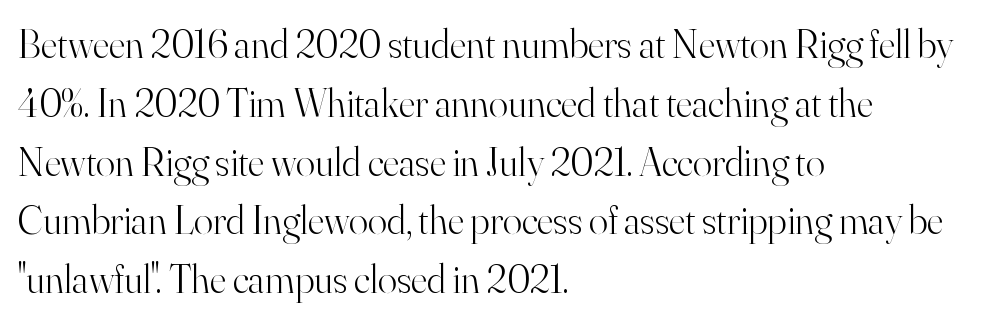
Q: Is the text bold? A: No.
Q: Is the text italic (slanted)? A: No, it is upright.
Q: Is the typeface a serif or a sans-serif typeface? A: Serif.
Q: Is the text underlined? A: No.
Q: How is the paragraph aligned? A: Left-aligned.
Q: Is the spacing between letters normal or unusually wide? A: Normal.
Q: Is the spacing between lines tight, normal or loose? A: Normal.
Q: Width (condensed, normal, or wide)? A: Normal.
Q: Stroke contrast? A: High.
Q: x-height? A: Small.
Q: Monospaced? A: No.
